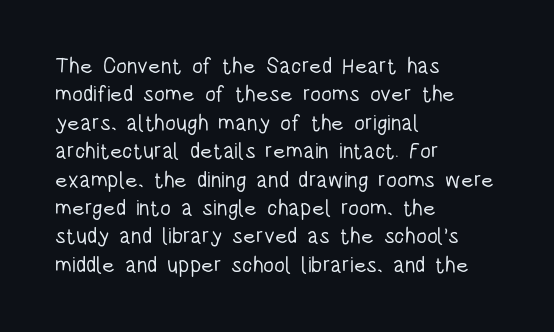
{"italic": "no", "bold": "no", "underline": "no", "align": "left", "line_spacing": "normal", "line_spacing_ratio": 1.29, "letter_spacing": "normal", "letter_spacing_em": 0.0, "glyph_px": 22}
